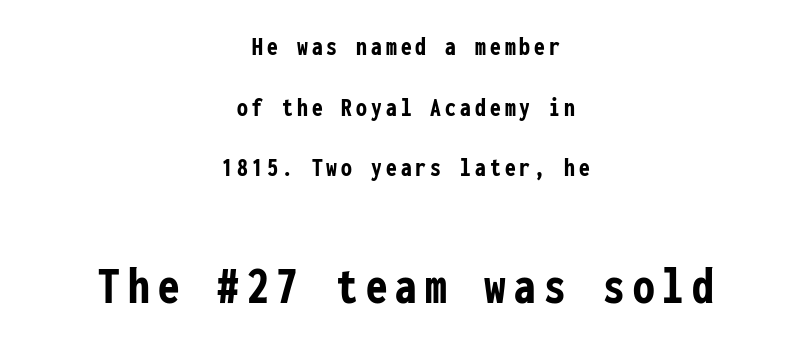
{"serif": "no", "italic": "no", "bold": "yes", "weight": "semibold", "width": "condensed", "stroke_contrast": "low", "x_height": "medium", "monospaced": "yes", "underline": "no", "align": "center", "line_spacing": "loose", "line_spacing_ratio": 2.25, "larger_block": "second", "size_ratio": 2.0, "glyph_px": 54}
